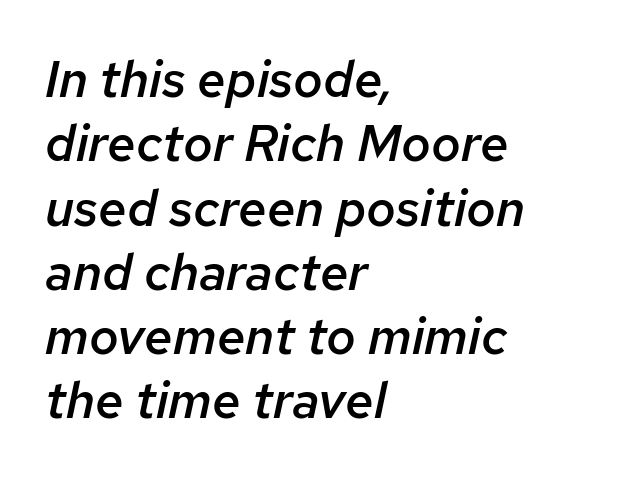
{"italic": "yes", "lean": "right", "slant_degrees": 12, "bold": "semi", "weight": "semibold", "width": "normal", "stroke_contrast": "low", "x_height": "medium", "monospaced": "no", "underline": "no", "align": "left", "line_spacing": "normal", "line_spacing_ratio": 1.26, "letter_spacing": "normal", "letter_spacing_em": 0.0, "glyph_px": 51}
